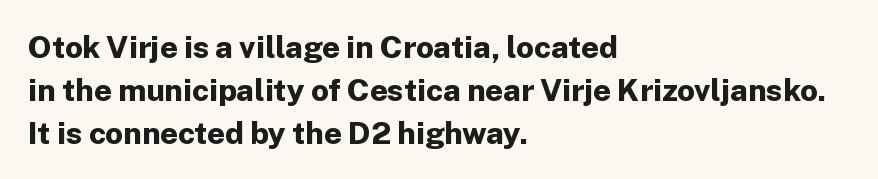
Here the designer chose a conventional face with non-uniform glyph widths. Normally led — the rows are evenly, conventionally spaced. These lines stack with their left ends in a neat column. The letters stand straight up with perfectly vertical stems. This sample uses plain, unmodified letter spacing. The glyphs are unaccompanied by any horizontal stroke below them.
